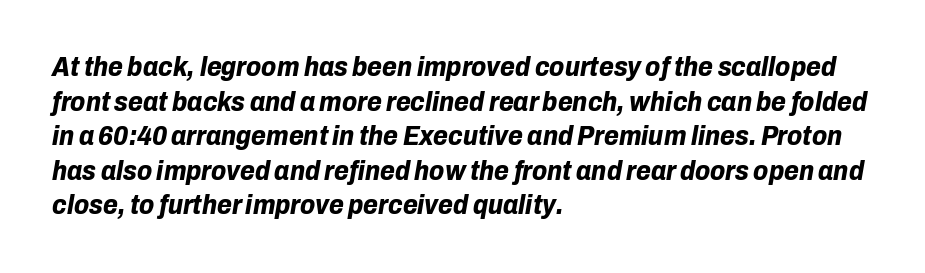
Emphasis by weight is at full strength: bold. Alignment: flush left. Slanted lettering throughout. The tracking reads as untouched default to a designer's eye. Just letters on the line, the space beneath them empty.
